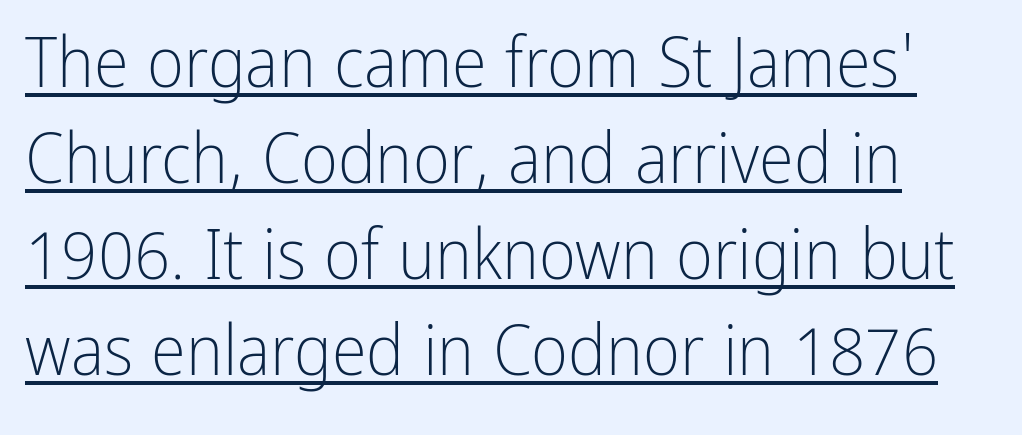
The image shows 71 px light, condensed sans-serif type, upright; set normal line spacing (1.35x), normal letter spacing, underlined; low stroke contrast and a medium x-height.
